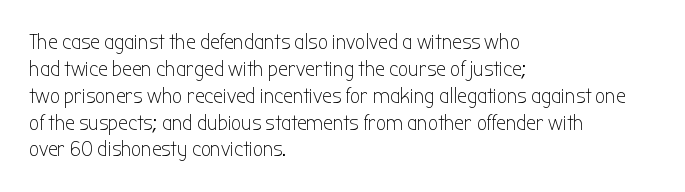
Q: Is the text bold? A: No.
Q: Is the text italic (slanted)? A: No, it is upright.
Q: Is the text underlined? A: No.
Q: How is the paragraph aligned? A: Left-aligned.
Q: Is the spacing between letters normal or unusually wide? A: Normal.
